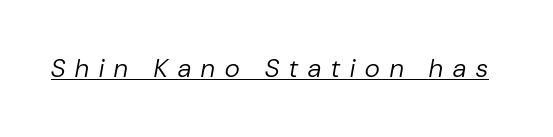
The image shows 26 px text type, italic (leaning right); set unusually wide letter spacing (+0.39 em), underlined.
